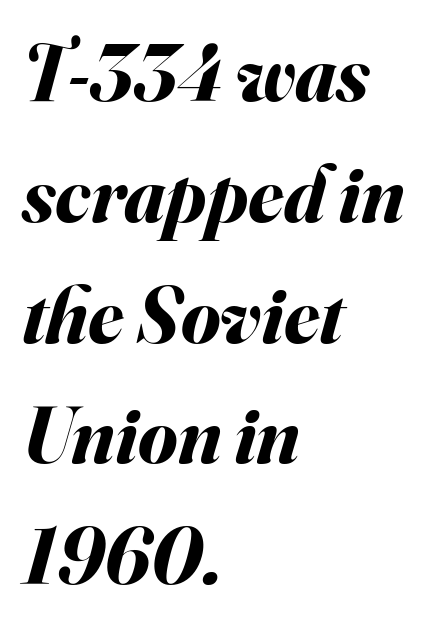
The image shows 80 px bold type, italic (leaning right); set left-aligned, normal line spacing (1.51x), normal letter spacing, not underlined; medium stroke contrast and a small x-height.
